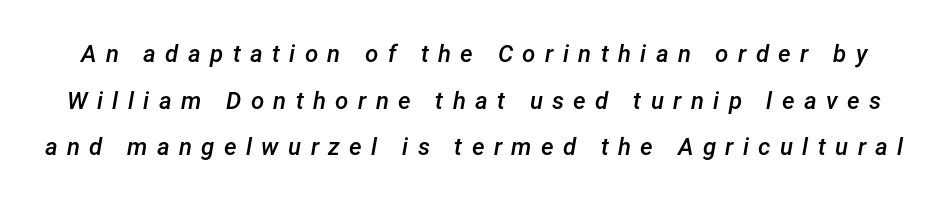
Q: Is the text bold? A: Semi-bold.
Q: Is the text italic (slanted)? A: Yes, it leans right by about 12 degrees.
Q: Is the text underlined? A: No.
Q: Is the spacing between letters normal or unusually wide? A: Unusually wide.
Q: Is the spacing between lines tight, normal or loose? A: Loose.
